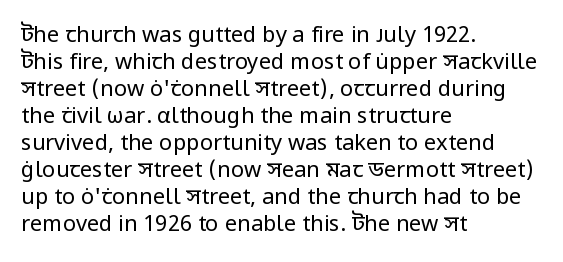
The image shows 22 px text type, upright; set left-aligned, line spacing 1.23x, normal letter spacing, not underlined.
